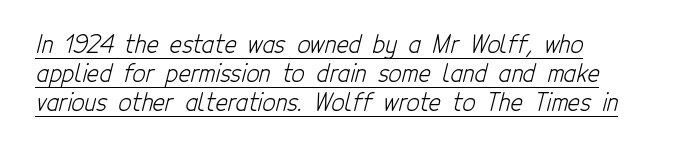
{"bold": "no", "underline": "yes", "align": "left", "line_spacing": "normal", "line_spacing_ratio": 1.26, "letter_spacing": "normal", "letter_spacing_em": 0.0, "glyph_px": 23}
